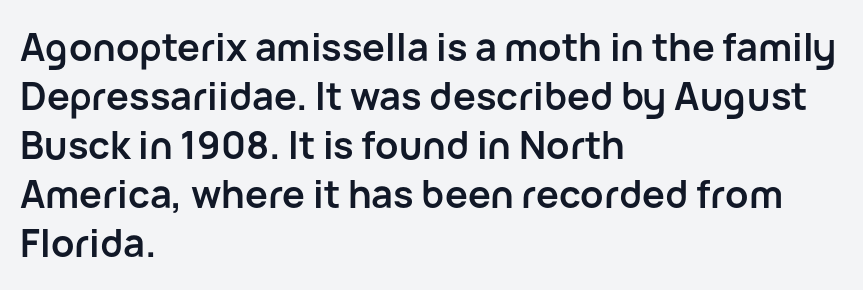
{"serif": "no", "italic": "no", "bold": "yes", "weight": "semibold", "width": "normal", "stroke_contrast": "low", "x_height": "medium", "monospaced": "no", "underline": "no", "align": "left", "line_spacing": "normal", "line_spacing_ratio": 1.29, "letter_spacing": "normal", "letter_spacing_em": 0.0, "glyph_px": 38}
